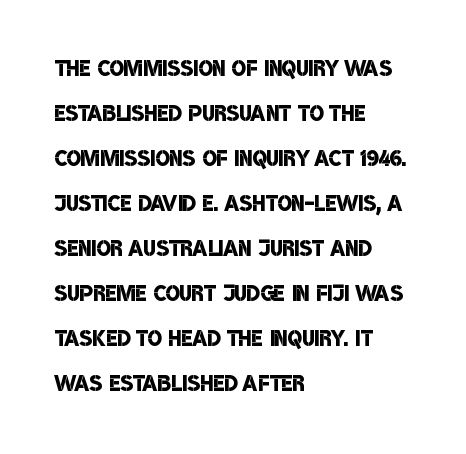
{"serif": "no", "bold": "semi", "weight": "semibold", "width": "condensed", "stroke_contrast": "low", "x_height": "large", "monospaced": "no", "underline": "no", "align": "left", "line_spacing": "normal", "line_spacing_ratio": 1.5, "letter_spacing": "normal", "letter_spacing_em": 0.0, "glyph_px": 30}
